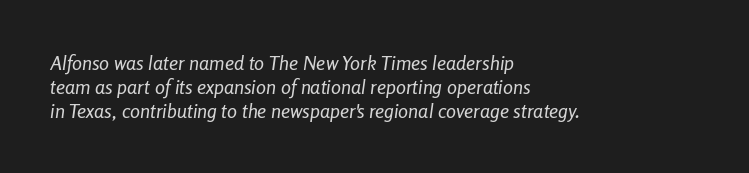
Q: Is the text bold? A: No.
Q: Is the text italic (slanted)? A: Yes, it leans right by about 8 degrees.
Q: Is the text underlined? A: No.
Q: How is the paragraph aligned? A: Left-aligned.
Q: Is the spacing between letters normal or unusually wide? A: Normal.
